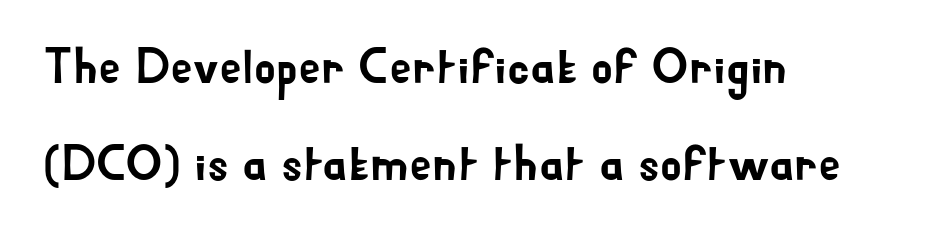
The image shows 50 px sans-serif type, upright; set left-aligned, loose line spacing (1.94x), normal letter spacing, not underlined; low stroke contrast and a small x-height.
